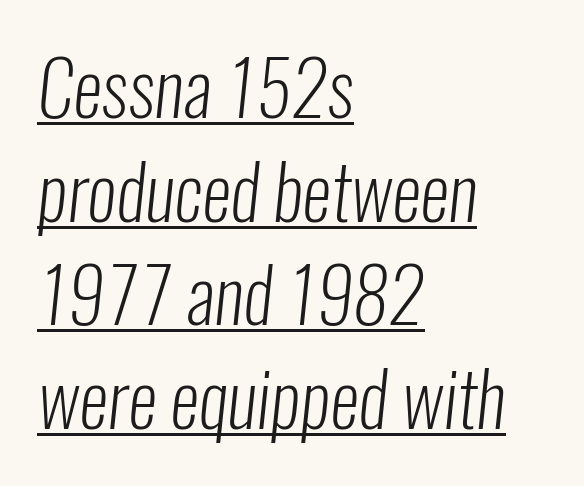
Q: Is the text bold? A: No.
Q: Is the typeface a serif or a sans-serif typeface? A: Sans-serif.
Q: Is the text underlined? A: Yes.
Q: How is the paragraph aligned? A: Left-aligned.
Q: Is the spacing between letters normal or unusually wide? A: Normal.
Q: Is the spacing between lines tight, normal or loose? A: Normal.
Q: Width (condensed, normal, or wide)? A: Condensed.
Q: Stroke contrast? A: Low.
Q: x-height? A: Medium.
Q: Monospaced? A: No.
